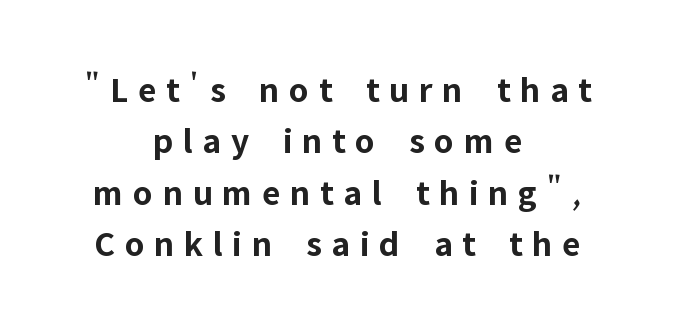
Q: Is the text bold? A: Yes.
Q: Is the text italic (slanted)? A: No, it is upright.
Q: Is the typeface a serif or a sans-serif typeface? A: Sans-serif.
Q: Is the text underlined? A: No.
Q: How is the paragraph aligned? A: Centered.
Q: Is the spacing between letters normal or unusually wide? A: Unusually wide.
Q: Is the spacing between lines tight, normal or loose? A: Normal.
Q: Width (condensed, normal, or wide)? A: Normal.
Q: Stroke contrast? A: Low.
Q: x-height? A: Medium.
Q: Monospaced? A: No.
